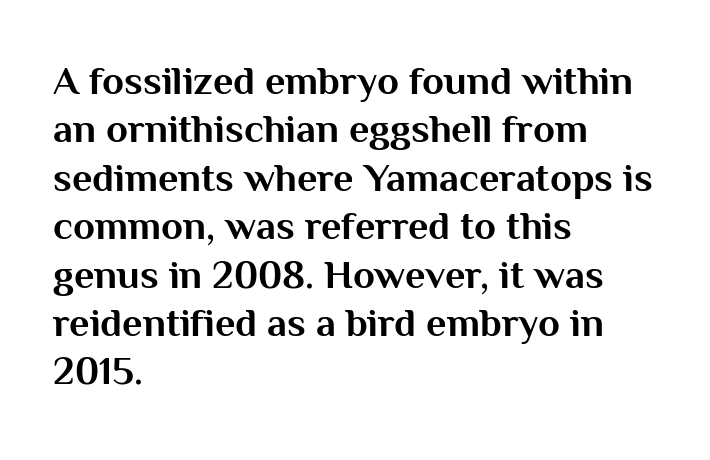
{"serif": "no", "italic": "no", "bold": "yes", "weight": "bold", "width": "normal", "stroke_contrast": "medium", "x_height": "medium", "monospaced": "no", "underline": "no", "align": "left", "line_spacing_ratio": 1.21, "letter_spacing": "normal", "letter_spacing_em": 0.0, "glyph_px": 40}
